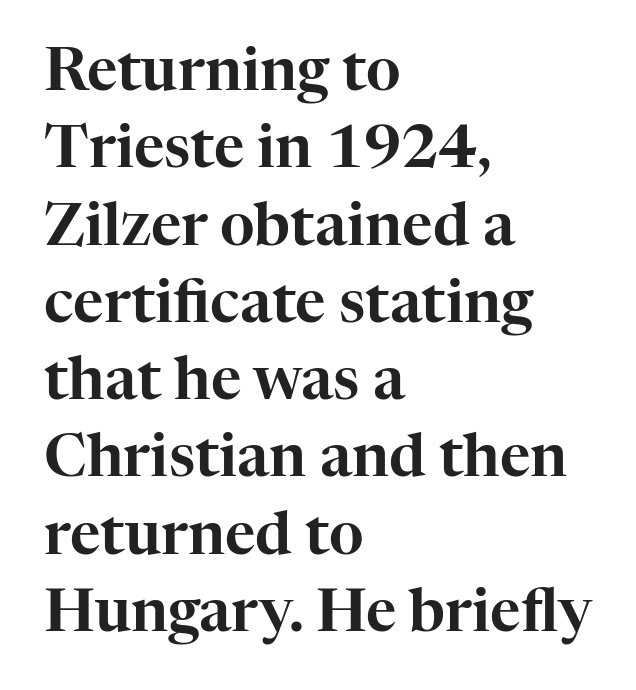
The image shows 59 px serif type, upright; set left-aligned, normal line spacing (1.31x), normal letter spacing, not underlined; high stroke contrast and a medium x-height.
